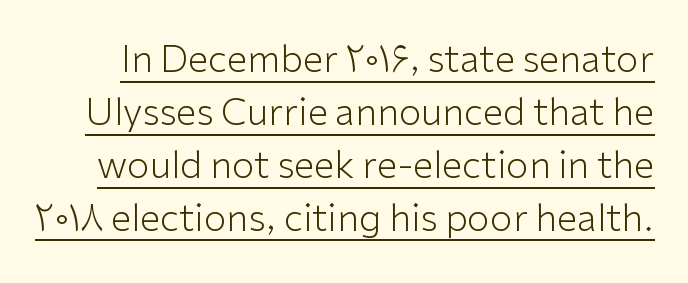
The image shows 37 px light sans-serif type, upright; set normal line spacing (1.43x), normal letter spacing, underlined; low stroke contrast and a medium x-height.
